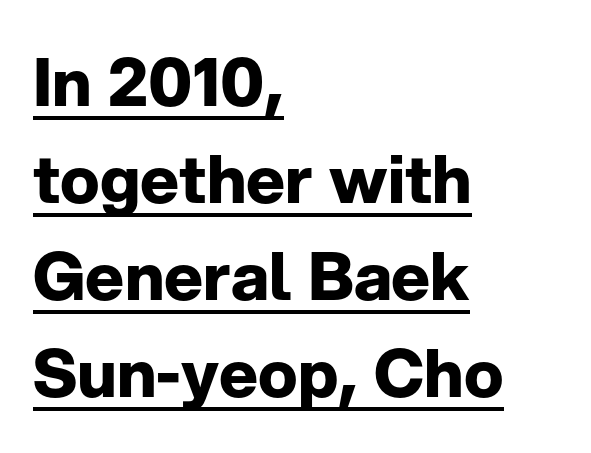
Quick note: interline space is typical. Designer's note — italics off, roman on. Is the type bold? Yes — the strokes are clearly thick and heavy. A typesetter would call this proportional, since set widths differ per character. Compared with a centered layout, this one pins lines to the left instead. This sample uses a sans-serif face.
